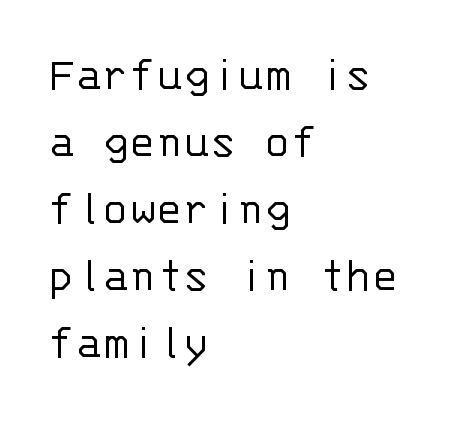
{"serif": "no", "italic": "no", "bold": "no", "weight": "light", "width": "normal", "stroke_contrast": "low", "x_height": "large", "monospaced": "yes", "underline": "no", "align": "left", "line_spacing": "normal", "line_spacing_ratio": 1.34, "letter_spacing": "normal", "letter_spacing_em": 0.0, "glyph_px": 50}
